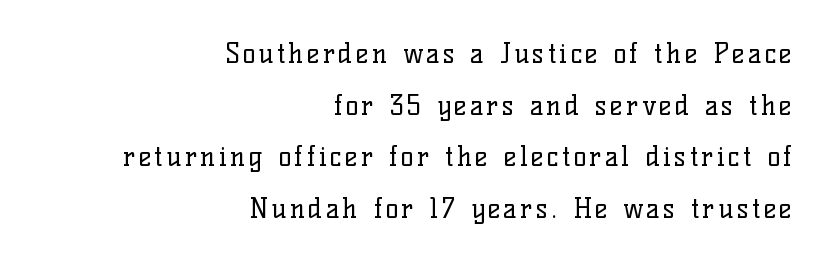
Do the letters lean? They stand straight. Unbolded letterforms with no extra heft. The words here are not underlined. Each new line begins a long way beneath the previous one. The lines in this sample share a right terminus and differ only in where they begin.
